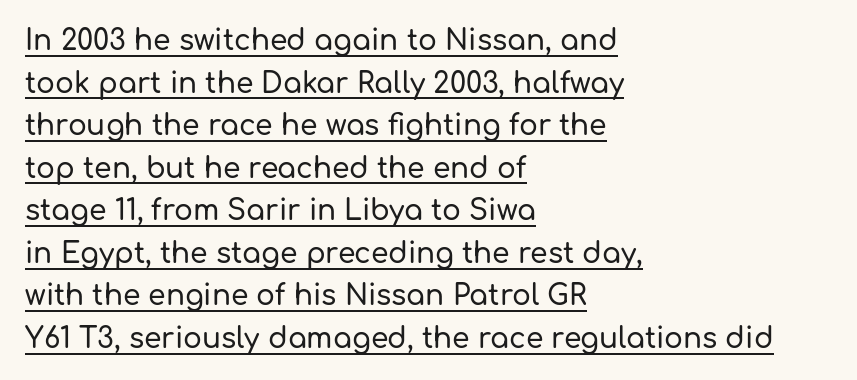
The image shows 28 px sans-serif type, upright; set left-aligned, normal line spacing (1.52x), normal letter spacing, underlined; low stroke contrast and a medium x-height.
